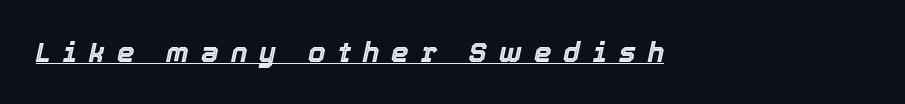
{"italic": "yes", "lean": "right", "slant_degrees": 12, "width": "normal", "x_height": "medium", "monospaced": "no", "underline": "yes", "letter_spacing": "wide", "letter_spacing_em": 0.43, "glyph_px": 28}
